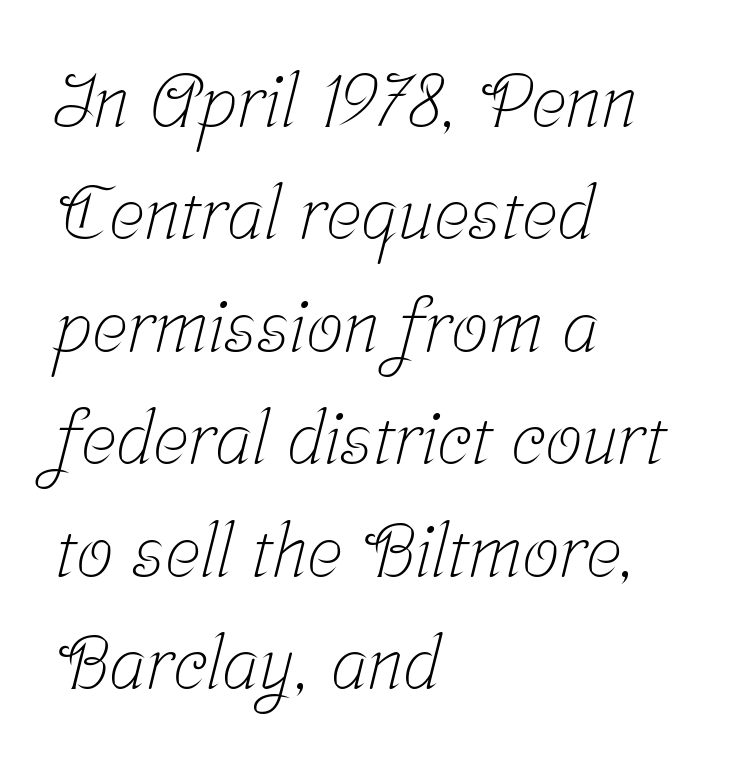
Each letter keeps its own natural width here, so spacing adapts to shape. Stems and bowls with no extra thickness — not bold. The lines sit at an ordinary, default distance from one another. Nobody drew a line under any word here. Standard letterfit; no display-style spreading of the glyphs. Every row of glyphs begins at an identical x-position on the left.
